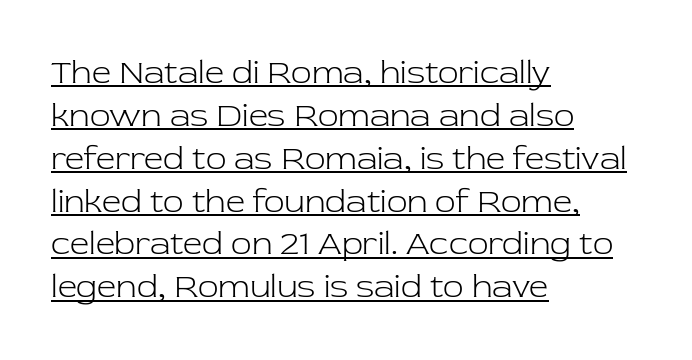
You can see a thin bar hugging the bottom of the glyphs. The compositor pushed each line to the left boundary. Short note: letters normally spaced. Each new line begins a customary step beneath the previous one. Classification — serif.
